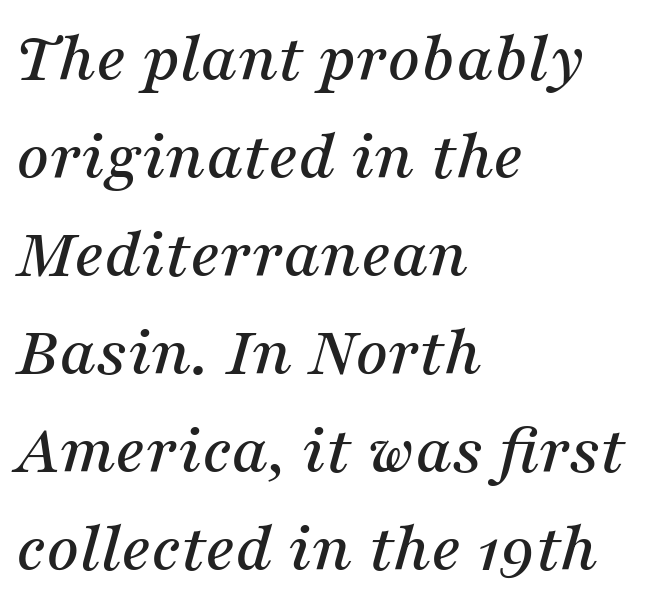
The lettering tilts uniformly, giving the passage an italic look. The rendering anchors every line to the left-hand side. Leading: standard. The glyphs in this specimen are seriffed. In terms of letterspacing, this is plain default setting.
